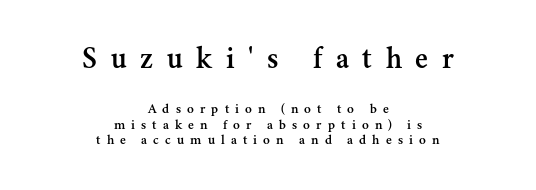
Q: Is the text italic (slanted)? A: No, it is upright.
Q: Is the typeface a serif or a sans-serif typeface? A: Serif.
Q: Is the text underlined? A: No.
Q: How is the paragraph aligned? A: Centered.
Q: Is the spacing between letters normal or unusually wide? A: Unusually wide.
Q: Is the spacing between lines tight, normal or loose? A: Tight.
Q: Which block of text is set in a larger size, the first (top) or the second (bottom)? A: The first (top) one.
Q: Width (condensed, normal, or wide)? A: Normal.
Q: Stroke contrast? A: Medium.
Q: x-height? A: Small.
Q: Monospaced? A: No.
